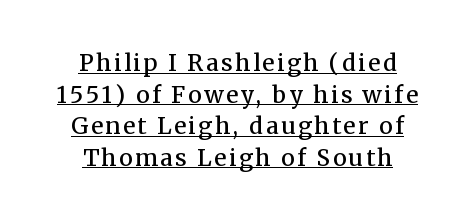
{"italic": "no", "bold": "semi", "underline": "yes", "align": "center", "line_spacing": "normal", "line_spacing_ratio": 1.37, "glyph_px": 23}
